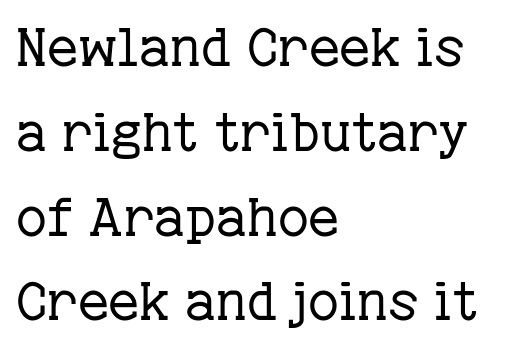
{"serif": "yes", "italic": "no", "bold": "no", "weight": "regular", "width": "normal", "stroke_contrast": "low", "x_height": "medium", "monospaced": "no", "underline": "no", "align": "left", "line_spacing": "normal", "line_spacing_ratio": 1.6, "letter_spacing": "normal", "letter_spacing_em": 0.0, "glyph_px": 53}
